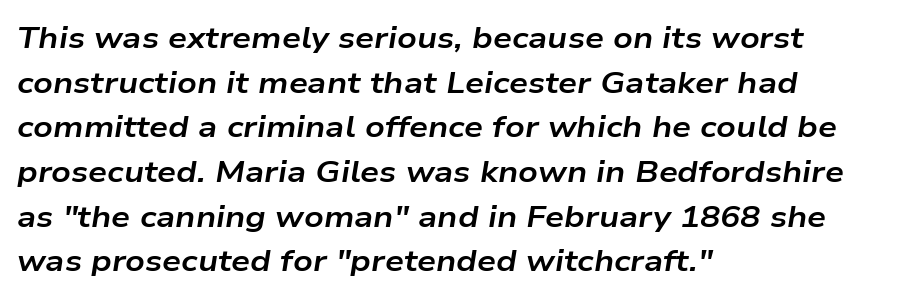
The image shows 30 px bold, wide type, italic (leaning right); set left-aligned, normal line spacing (1.49x), normal letter spacing, not underlined; low stroke contrast and a medium x-height.
